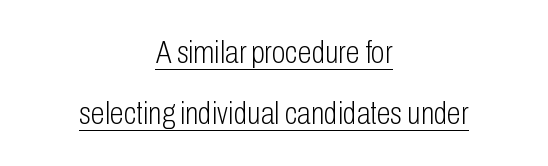
This rendering leaves character spacing at its baseline value. No italicization has been applied; the sample stays upright. Underlined type. Proportional: the letters do not fall into vertical columns. The passage shown stacks its lines with a broad gap.
